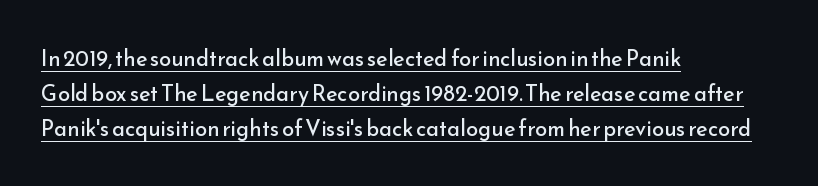
Every character sits straight up, as roman type does. The strokes are not fattened; the text isn't bold. The rows are spaced the way most documents space them. There is no visible air inserted between adjacent glyphs. Emphasis is given by a line drawn under the lettering.
